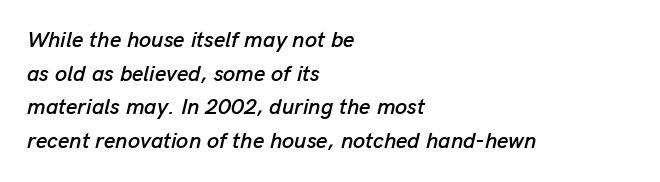
Q: Is the text italic (slanted)? A: Yes, it leans right by about 13 degrees.
Q: Is the text underlined? A: No.
Q: How is the paragraph aligned? A: Left-aligned.
Q: Is the spacing between letters normal or unusually wide? A: Normal.
Q: Is the spacing between lines tight, normal or loose? A: Normal.
